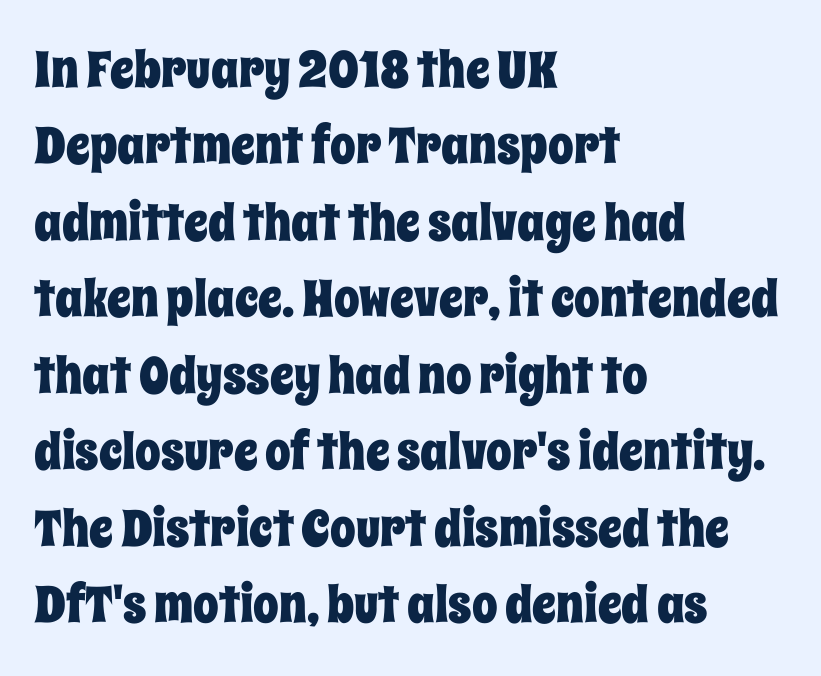
Plain, unruled lines of type. Honestly, the letter spacing is just normal — you wouldn't notice it. These lines stack with their left ends in a neat column. A typesetter would call this leading conventional body-copy spacing.
